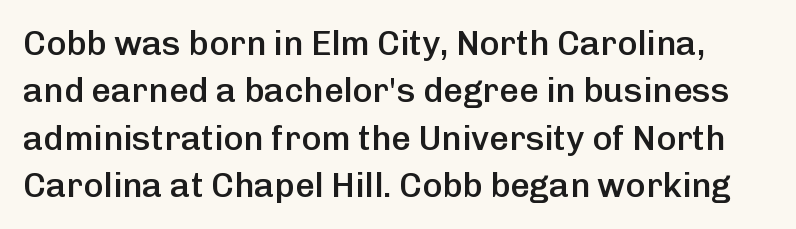
Notice how the stems are strictly vertical — no italics here. The rendering uses a semibold face; strokes are thickened but not to full bold. The face used here is proportionally spaced, like ordinary book or web type. This block has exactly the height ordinary leading produces. Is this a sans? Yes — the strokes have no serifs.
